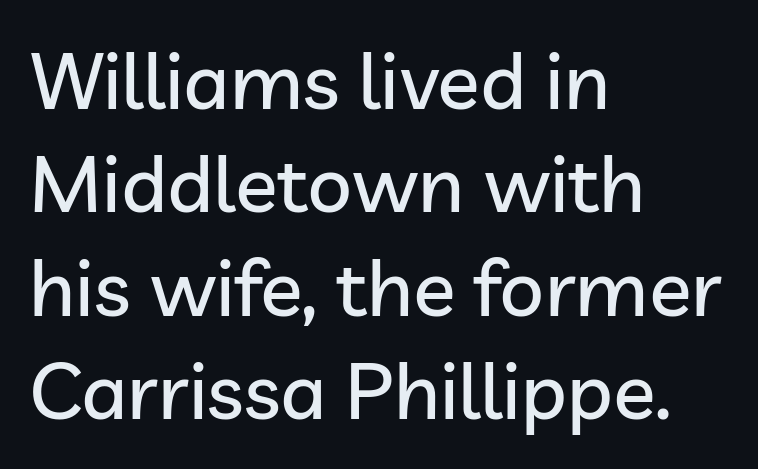
The lines are quadded left. Here the glyphs are tracked normally, forming tight word shapes. Does the type have serifs? No, each stem ends abruptly. Plain, unruled lines of type. Character widths vary here, with narrow letters taking less room than wide ones.
